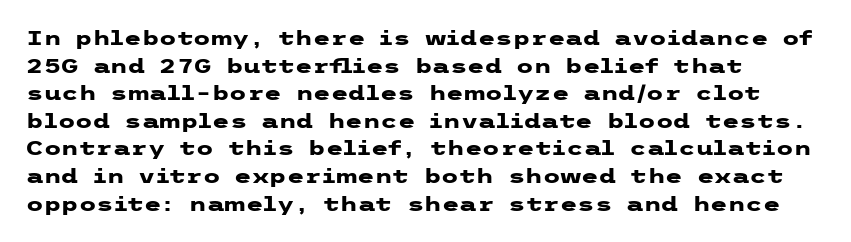
{"italic": "no", "bold": "yes", "underline": "no", "align": "left", "line_spacing": "normal", "line_spacing_ratio": 1.38, "letter_spacing": "normal", "letter_spacing_em": 0.0, "glyph_px": 20}
